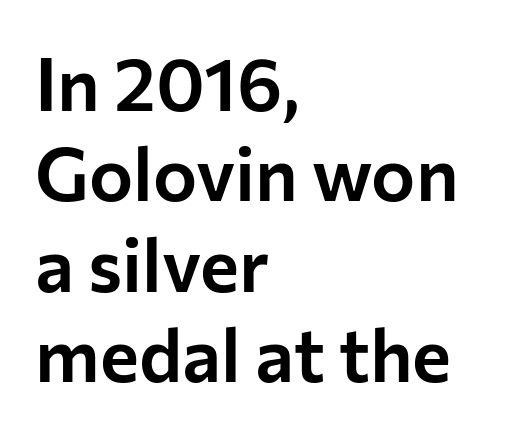
Q: Is the text italic (slanted)? A: No, it is upright.
Q: Is the typeface a serif or a sans-serif typeface? A: Sans-serif.
Q: Is the text underlined? A: No.
Q: How is the paragraph aligned? A: Left-aligned.
Q: Is the spacing between letters normal or unusually wide? A: Normal.
Q: Width (condensed, normal, or wide)? A: Normal.
Q: Stroke contrast? A: Low.
Q: x-height? A: Medium.
Q: Monospaced? A: No.
